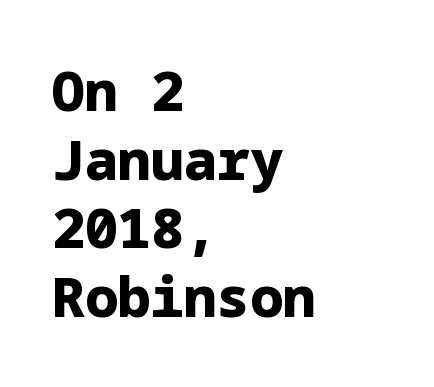
Is the type bold? Yes — the strokes are clearly thick and heavy. Is this a sans? Yes — the strokes have no serifs. Does extra space separate the letters? No, they use regular spacing. Leading: standard.
